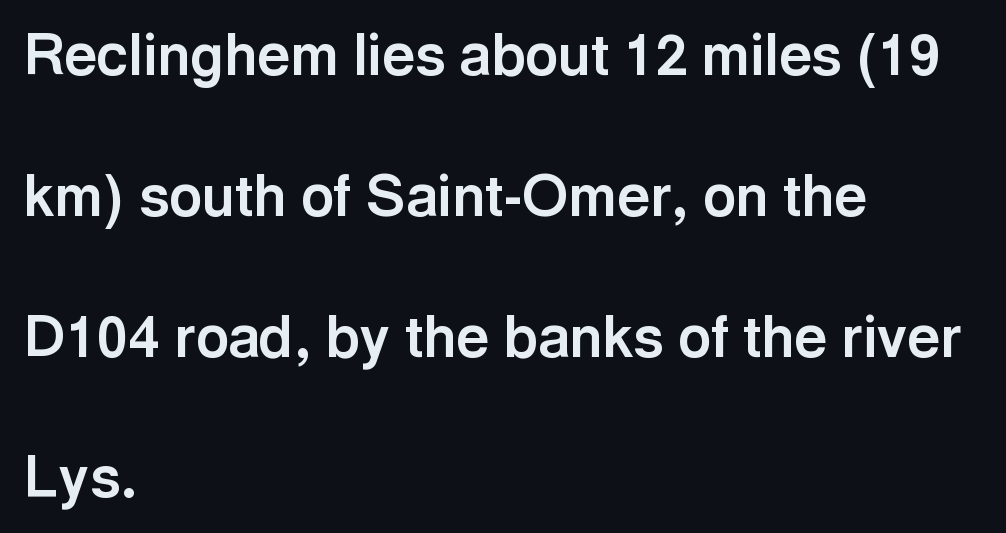
The strip under each line holds only bare page. Vertically, the passage feels expansive, rows floating well apart. Tall strokes in this sample are plumb rather than angled. Emphasis by weight is at full strength: bold.
